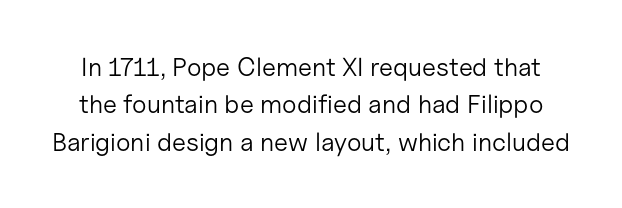
Q: Is the text bold? A: No.
Q: Is the text italic (slanted)? A: No, it is upright.
Q: Is the text underlined? A: No.
Q: Is the spacing between letters normal or unusually wide? A: Normal.
Q: Is the spacing between lines tight, normal or loose? A: Normal.
